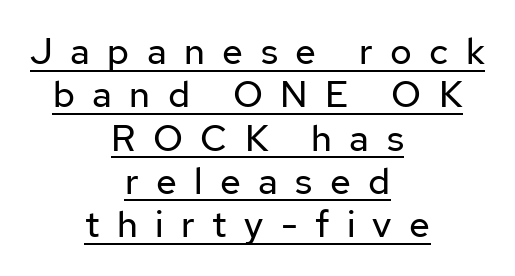
{"serif": "no", "italic": "no", "bold": "no", "weight": "regular", "width": "normal", "stroke_contrast": "low", "x_height": "medium", "monospaced": "no", "underline": "yes", "align": "center", "line_spacing_ratio": 1.17, "letter_spacing": "wide", "letter_spacing_em": 0.47, "glyph_px": 37}
